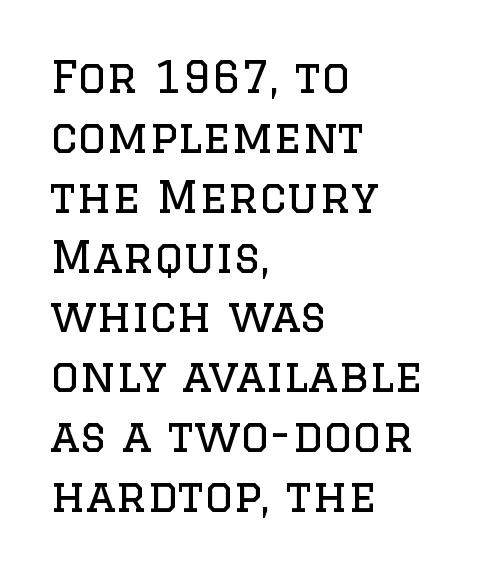
The typesetter chose a ragged-right arrangement here. Stems here are at most as thick as an everyday book face. Do the characters align in a grid? No, the font is proportional. Old-style or modern, the face here clearly has serifs. Baseline-to-baseline distance is the conventional proportion of letter height.
